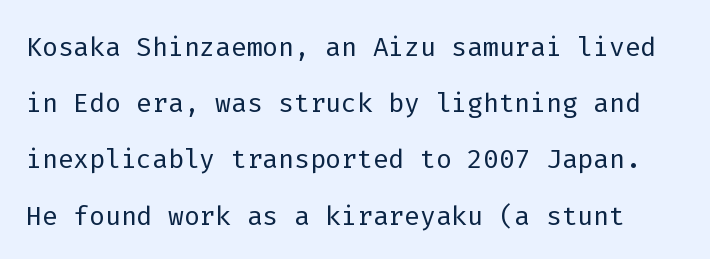
Nope, not italic — everything's standing straight. The characters display no serif detailing; their extremities are plain. Fixed-width glyphs throughout — classic coding-font behaviour. Regarding leading, the lines here are spaced in the standard way.
